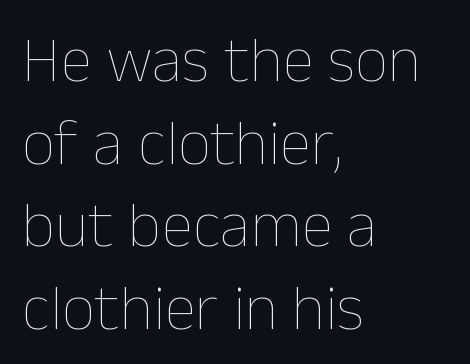
The passage shown is not underscored anywhere. Stem width sits at or under what a default text font uses. The rag falls on the right side of this text block. A typesetter would call this proportional, since set widths differ per character.
